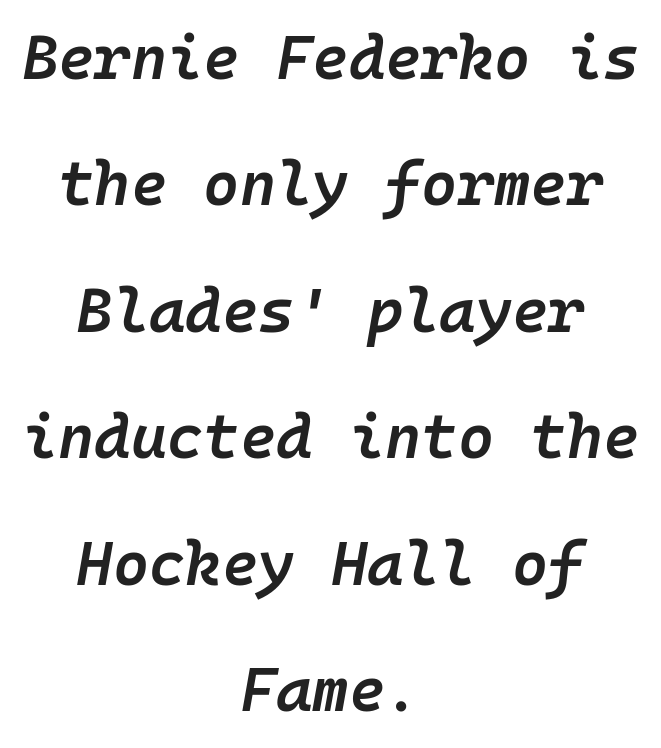
{"italic": "yes", "lean": "right", "slant_degrees": 10, "bold": "semi", "weight": "semibold", "width": "normal", "stroke_contrast": "low", "x_height": "medium", "monospaced": "yes", "underline": "no", "align": "center", "line_spacing": "loose", "line_spacing_ratio": 2.04, "letter_spacing": "normal", "letter_spacing_em": 0.0, "glyph_px": 62}
